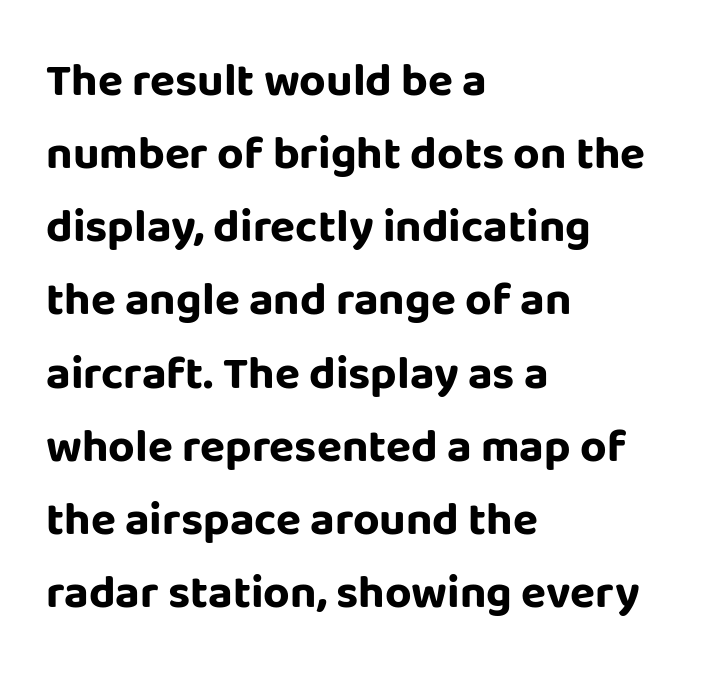
Q: Is the text bold? A: Yes.
Q: Is the text italic (slanted)? A: No, it is upright.
Q: Is the typeface a serif or a sans-serif typeface? A: Sans-serif.
Q: Is the text underlined? A: No.
Q: How is the paragraph aligned? A: Left-aligned.
Q: Is the spacing between letters normal or unusually wide? A: Normal.
Q: Is the spacing between lines tight, normal or loose? A: Normal.
Q: Width (condensed, normal, or wide)? A: Normal.
Q: Stroke contrast? A: Low.
Q: x-height? A: Large.
Q: Monospaced? A: No.
